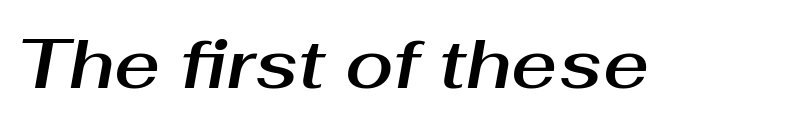
The space beneath each line is pristine and unruled. You could not count columns in this text — the font is proportionally spaced. Short note: letters normally spaced. Italic: yes, the glyphs are oblique.
